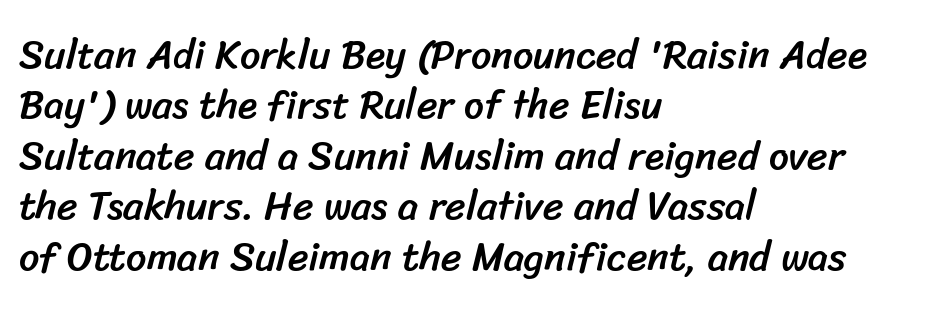
The image shows 40 px sans-serif type; set left-aligned, normal line spacing (1.26x), normal letter spacing, not underlined; low stroke contrast and a medium x-height.
